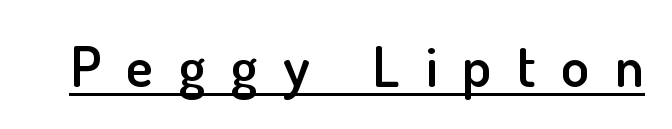
The image shows 57 px semibold sans-serif type, upright; set unusually wide letter spacing (+0.45 em), underlined; low stroke contrast and a small x-height.
